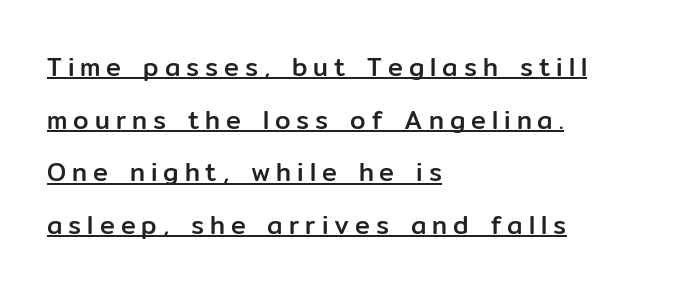
{"italic": "no", "underline": "yes", "align": "left", "line_spacing": "loose", "line_spacing_ratio": 2.11, "letter_spacing": "wide", "letter_spacing_em": 0.24, "glyph_px": 25}
